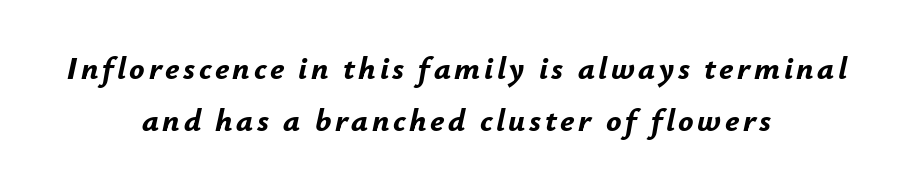
The image shows 32 px bold type, italic (leaning right); set centered, normal line spacing (1.63x), not underlined; low stroke contrast and a small x-height.
